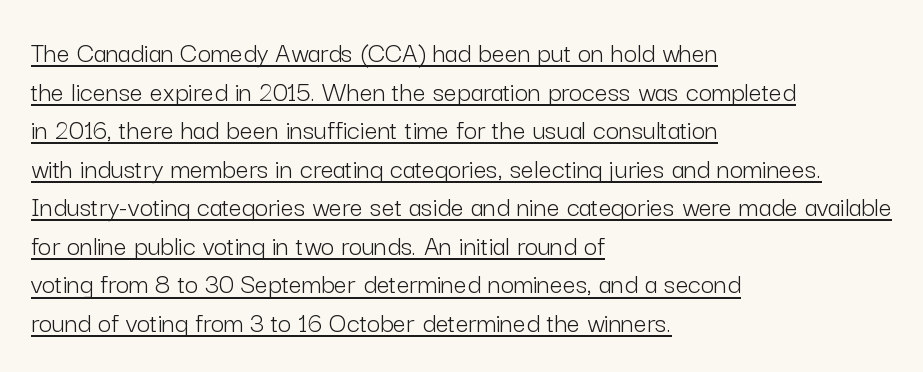
Q: Is the text bold? A: No.
Q: Is the text italic (slanted)? A: No, it is upright.
Q: Is the typeface a serif or a sans-serif typeface? A: Sans-serif.
Q: Is the text underlined? A: Yes.
Q: How is the paragraph aligned? A: Left-aligned.
Q: Is the spacing between letters normal or unusually wide? A: Normal.
Q: Is the spacing between lines tight, normal or loose? A: Normal.
Q: Width (condensed, normal, or wide)? A: Normal.
Q: Stroke contrast? A: Low.
Q: x-height? A: Medium.
Q: Monospaced? A: No.
